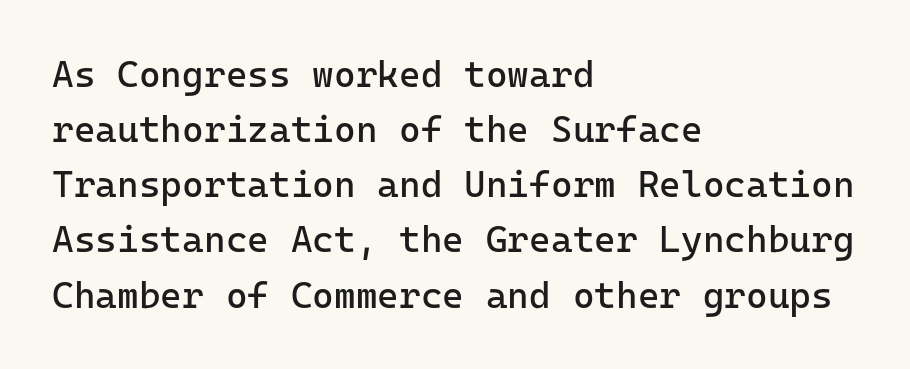
The image shows 37 px regular-weight sans-serif type, upright; set left-aligned, normal line spacing (1.49x), normal letter spacing, not underlined; low stroke contrast and a medium x-height.
